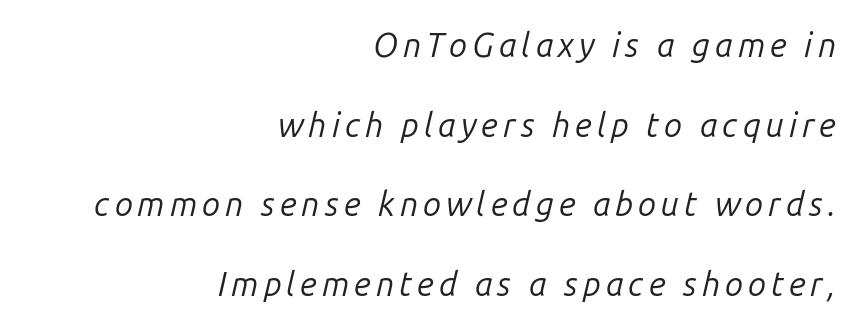
Q: Is the text bold? A: No.
Q: Is the text italic (slanted)? A: Yes, it leans right by about 14 degrees.
Q: Is the text underlined? A: No.
Q: How is the paragraph aligned? A: Right-aligned.
Q: Is the spacing between lines tight, normal or loose? A: Loose.
Q: Width (condensed, normal, or wide)? A: Normal.
Q: Stroke contrast? A: Low.
Q: x-height? A: Medium.
Q: Monospaced? A: No.
